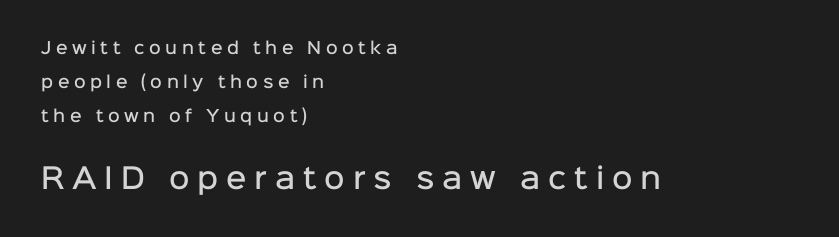
The image shows 28 px semibold sans-serif type, upright; set left-aligned, loose line spacing (2.14x), unusually wide letter spacing (+0.28 em), not underlined; the second (bottom) block is 1.75x larger; low stroke contrast and a medium x-height.
